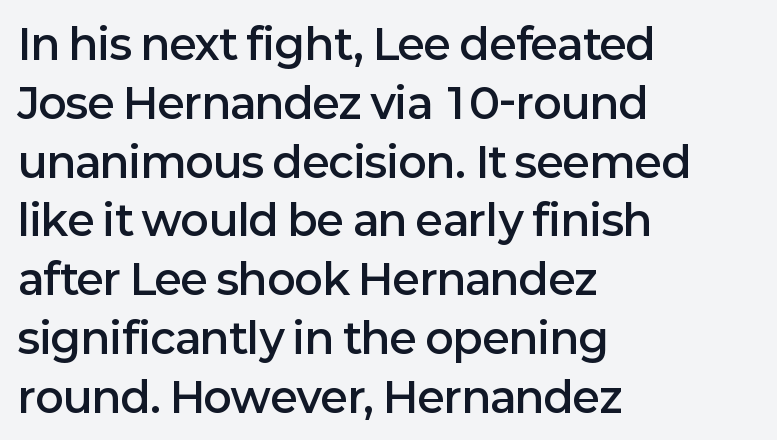
The image shows 42 px semibold sans-serif type, upright; set left-aligned, normal line spacing (1.4x), normal letter spacing, not underlined; low stroke contrast and a medium x-height.
